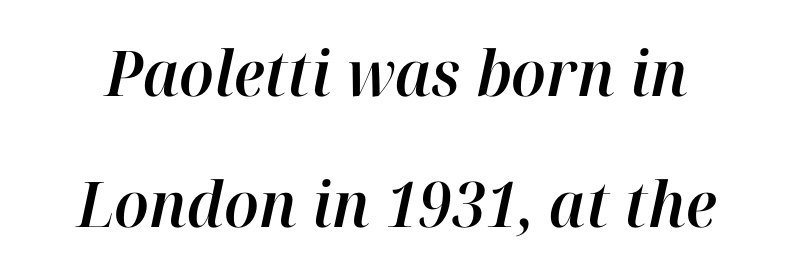
{"italic": "yes", "lean": "right", "slant_degrees": 12, "width": "normal", "stroke_contrast": "high", "x_height": "medium", "monospaced": "no", "underline": "no", "line_spacing": "loose", "line_spacing_ratio": 2.08, "letter_spacing": "normal", "letter_spacing_em": 0.0, "glyph_px": 63}
